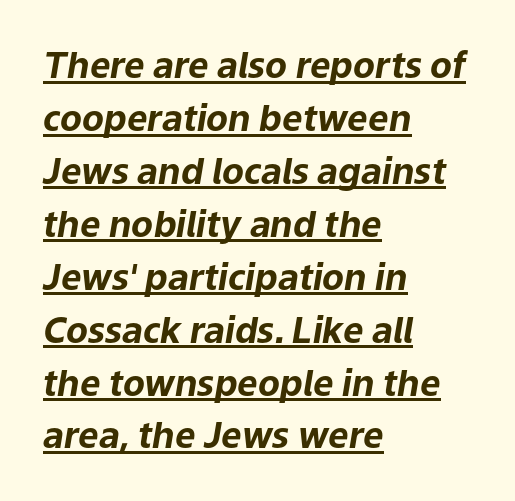
Q: Is the text bold? A: Yes.
Q: Is the text italic (slanted)? A: Yes, it leans right by about 9 degrees.
Q: Is the text underlined? A: Yes.
Q: How is the paragraph aligned? A: Left-aligned.
Q: Is the spacing between letters normal or unusually wide? A: Normal.
Q: Is the spacing between lines tight, normal or loose? A: Normal.
Q: Width (condensed, normal, or wide)? A: Normal.
Q: Stroke contrast? A: Low.
Q: x-height? A: Medium.
Q: Monospaced? A: No.
